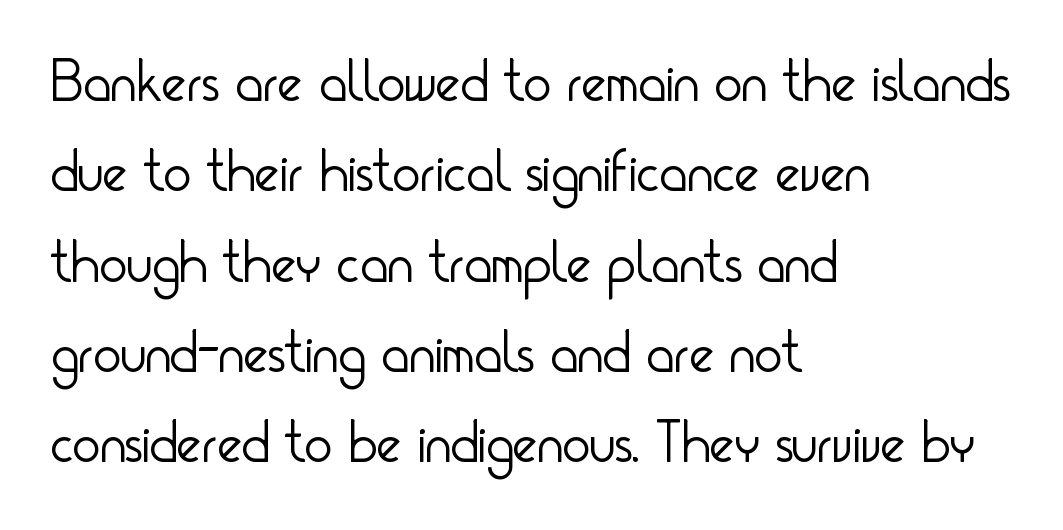
{"serif": "no", "italic": "no", "bold": "no", "weight": "light", "width": "condensed", "stroke_contrast": "low", "x_height": "small", "monospaced": "no", "underline": "no", "align": "left", "line_spacing": "normal", "line_spacing_ratio": 1.53, "letter_spacing": "normal", "letter_spacing_em": 0.0, "glyph_px": 59}
